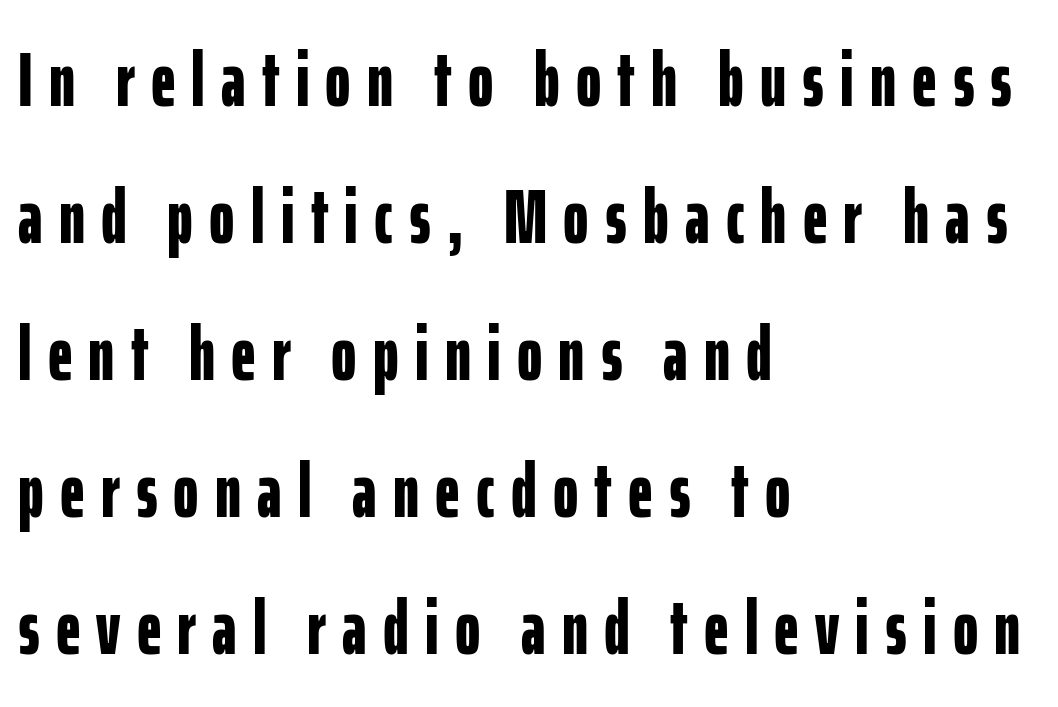
The image shows 77 px bold, condensed sans-serif type, upright; set left-aligned, line spacing 1.78x, unusually wide letter spacing (+0.21 em), not underlined; low stroke contrast and a medium x-height.
